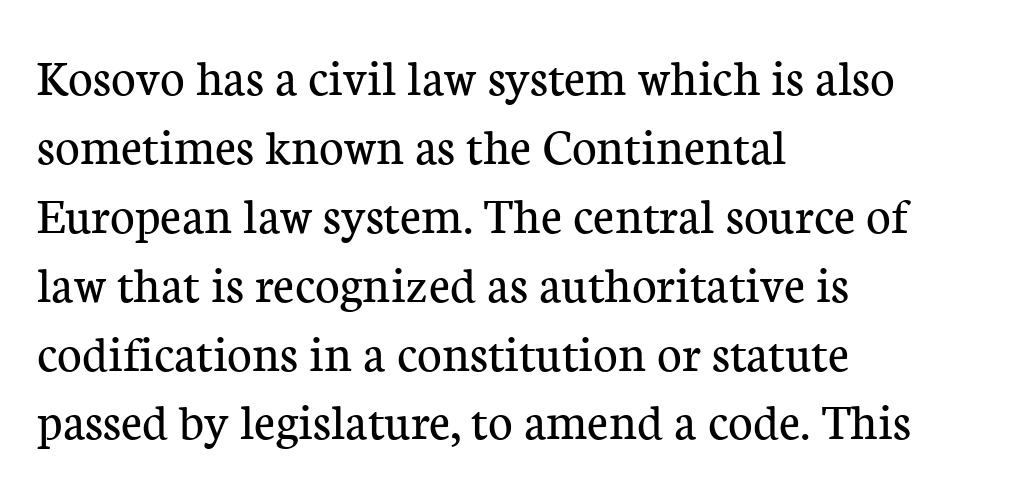
Q: Is the text bold? A: No.
Q: Is the text italic (slanted)? A: No, it is upright.
Q: Is the typeface a serif or a sans-serif typeface? A: Serif.
Q: Is the text underlined? A: No.
Q: How is the paragraph aligned? A: Left-aligned.
Q: Is the spacing between letters normal or unusually wide? A: Normal.
Q: Is the spacing between lines tight, normal or loose? A: Normal.
Q: Width (condensed, normal, or wide)? A: Normal.
Q: Stroke contrast? A: Low.
Q: x-height? A: Medium.
Q: Monospaced? A: No.
